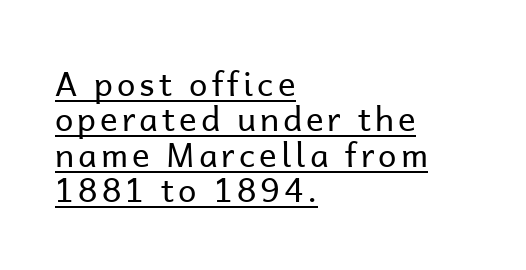
The image shows 33 px regular-weight sans-serif type, upright; set left-aligned, tight line spacing (1.07x), underlined; low stroke contrast and a medium x-height.
